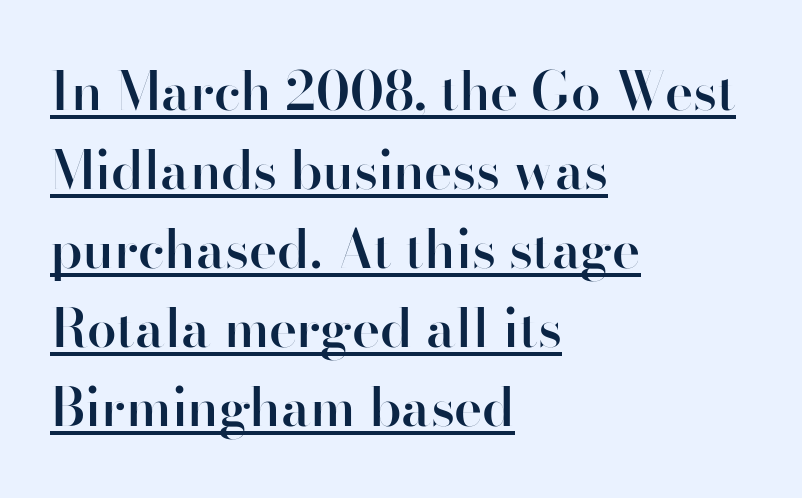
{"serif": "no", "italic": "no", "bold": "semi", "weight": "semibold", "width": "normal", "stroke_contrast": "high", "x_height": "small", "monospaced": "no", "underline": "yes", "align": "left", "line_spacing": "normal", "line_spacing_ratio": 1.49, "letter_spacing": "normal", "letter_spacing_em": 0.0, "glyph_px": 53}
